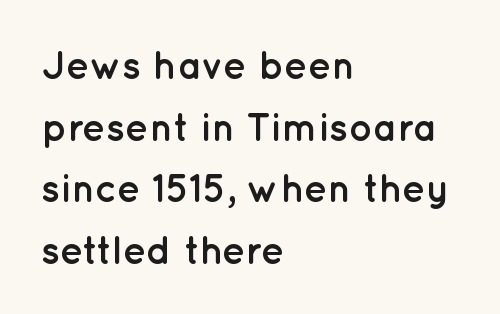
Type style note: lacks serifs. The lettering holds an erect, upright posture throughout. A typesetter would call this proportional, since set widths differ per character. The space directly below the letters is spotless. The leading is moderate, giving the passage an even texture. Casual observation: everything's shoved over to the left.
